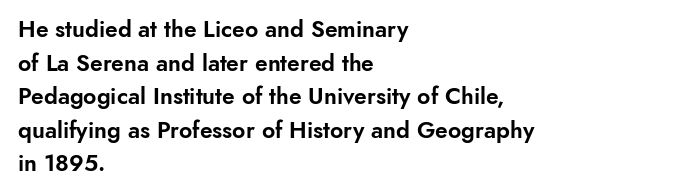
{"italic": "no", "underline": "no", "align": "left", "line_spacing": "normal", "line_spacing_ratio": 1.46, "letter_spacing": "normal", "letter_spacing_em": 0.0, "glyph_px": 23}
